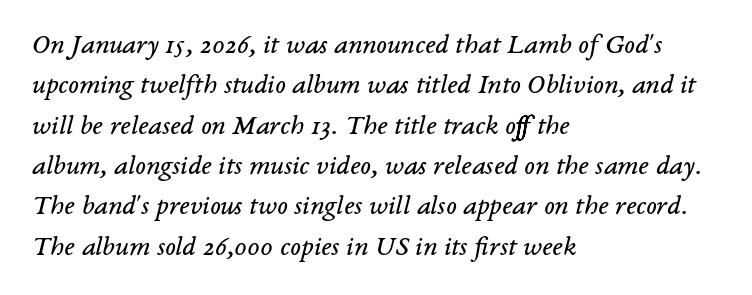
{"serif": "yes", "italic": "yes", "lean": "right", "slant_degrees": 14, "bold": "no", "weight": "regular", "width": "normal", "stroke_contrast": "low", "x_height": "medium", "monospaced": "no", "underline": "no", "align": "left", "line_spacing": "normal", "line_spacing_ratio": 1.44, "letter_spacing": "normal", "letter_spacing_em": 0.0, "glyph_px": 28}
